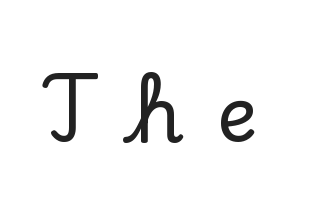
The strip under each line holds only bare page. To sum up the face: it has serifs. Think of a printed novel: that variable character pitch is what you see here. What stands out about the letter spacing? Its width — letters are far apart.
